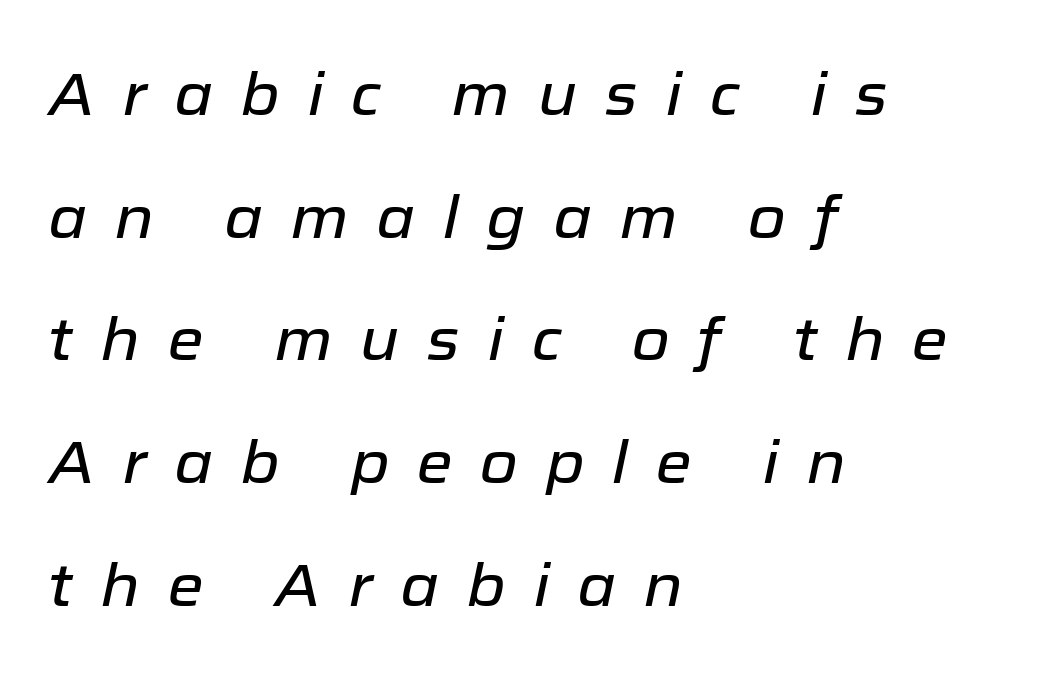
Q: Is the text italic (slanted)? A: Yes, it leans right by about 12 degrees.
Q: Is the text underlined? A: No.
Q: How is the paragraph aligned? A: Left-aligned.
Q: Is the spacing between letters normal or unusually wide? A: Unusually wide.
Q: Is the spacing between lines tight, normal or loose? A: Loose.
Q: Width (condensed, normal, or wide)? A: Normal.
Q: Stroke contrast? A: Low.
Q: x-height? A: Medium.
Q: Monospaced? A: No.
